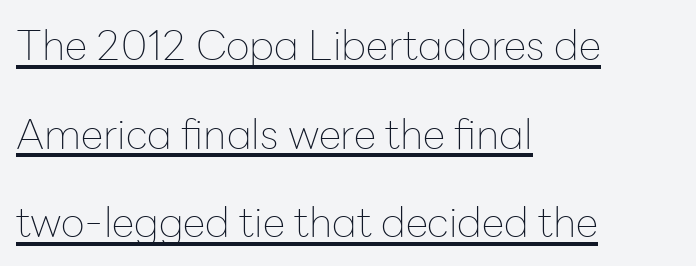
The image shows 41 px thin sans-serif type, upright; set left-aligned, loose line spacing (2.16x), normal letter spacing, underlined; low stroke contrast and a medium x-height.
